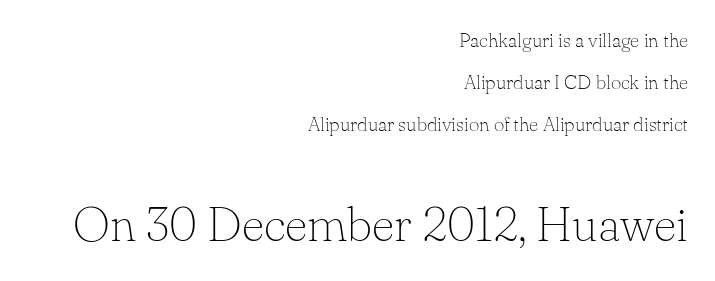
{"serif": "yes", "italic": "no", "bold": "no", "weight": "thin", "width": "normal", "stroke_contrast": "low", "x_height": "small", "monospaced": "no", "underline": "no", "align": "right", "line_spacing": "loose", "line_spacing_ratio": 2.11, "letter_spacing": "normal", "letter_spacing_em": 0.0, "larger_block": "second", "size_ratio": 2.45, "glyph_px": 49}
